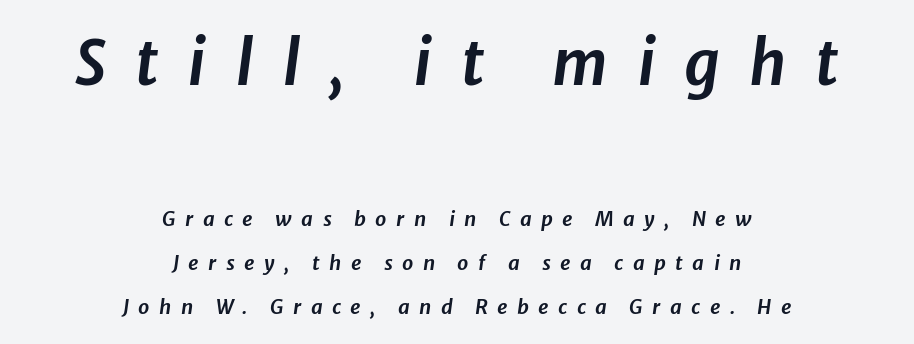
The image shows 61 px text type, italic (leaning right); set centered, loose line spacing (2.19x), unusually wide letter spacing (+0.47 em), not underlined; the first (top) block is 3.05x larger; low stroke contrast and a medium x-height.
